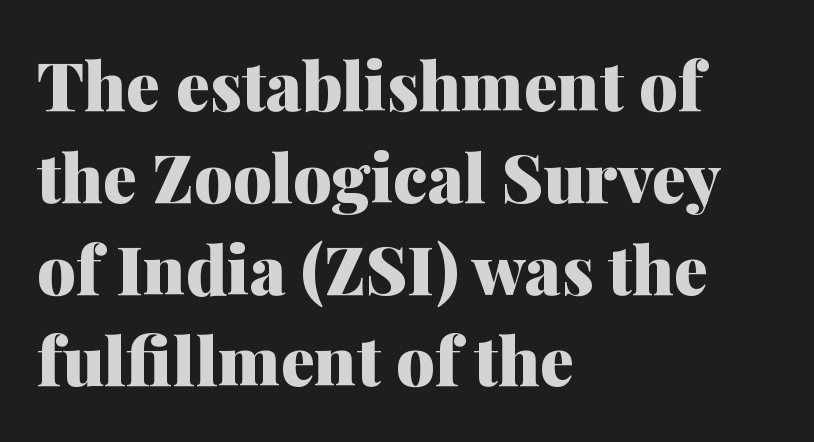
The image shows 68 px heavy serif type, upright; set left-aligned, normal line spacing (1.35x), normal letter spacing, not underlined; medium stroke contrast and a medium x-height.
